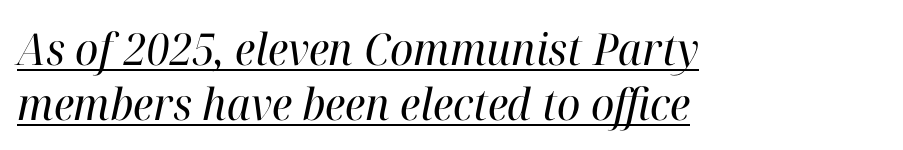
{"serif": "yes", "italic": "yes", "lean": "right", "slant_degrees": 12, "bold": "no", "weight": "regular", "width": "normal", "stroke_contrast": "high", "x_height": "medium", "monospaced": "no", "underline": "yes", "align": "left", "line_spacing": "normal", "line_spacing_ratio": 1.25, "letter_spacing": "normal", "letter_spacing_em": 0.0, "glyph_px": 44}
